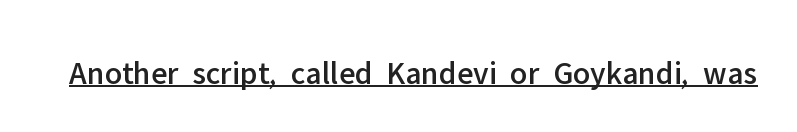
Q: Is the text italic (slanted)? A: No, it is upright.
Q: Is the typeface a serif or a sans-serif typeface? A: Sans-serif.
Q: Is the text underlined? A: Yes.
Q: Is the spacing between letters normal or unusually wide? A: Normal.
Q: Width (condensed, normal, or wide)? A: Normal.
Q: Stroke contrast? A: Low.
Q: x-height? A: Medium.
Q: Monospaced? A: No.
